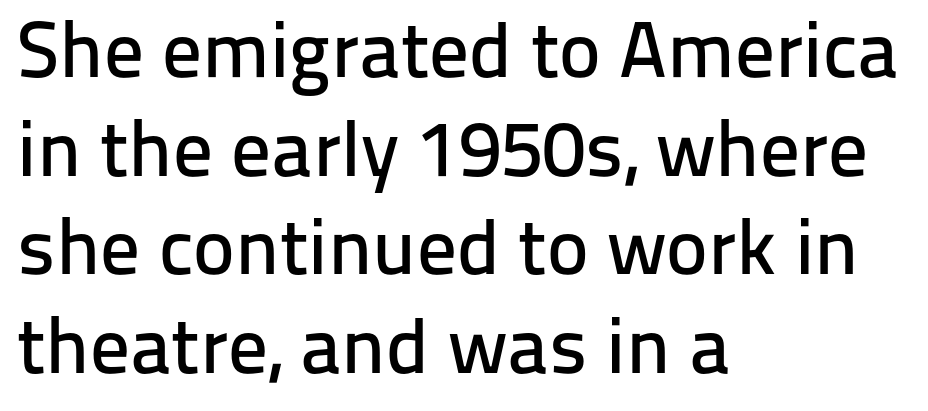
Q: Is the text italic (slanted)? A: No, it is upright.
Q: Is the typeface a serif or a sans-serif typeface? A: Sans-serif.
Q: Is the text underlined? A: No.
Q: How is the paragraph aligned? A: Left-aligned.
Q: Is the spacing between letters normal or unusually wide? A: Normal.
Q: Is the spacing between lines tight, normal or loose? A: Normal.
Q: Width (condensed, normal, or wide)? A: Normal.
Q: Stroke contrast? A: Low.
Q: x-height? A: Medium.
Q: Monospaced? A: No.
